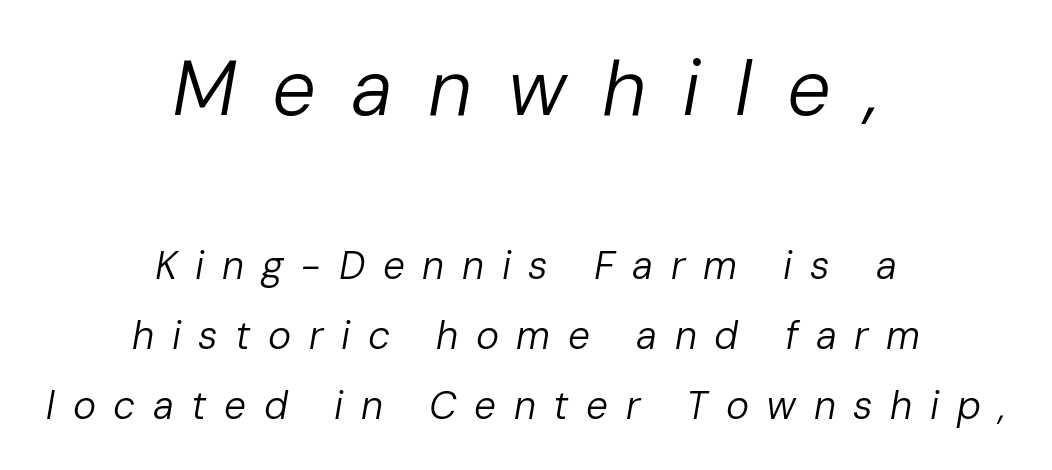
Q: Is the text bold? A: No.
Q: Is the text italic (slanted)? A: Yes, it leans right by about 10 degrees.
Q: Is the text underlined? A: No.
Q: How is the paragraph aligned? A: Centered.
Q: Is the spacing between letters normal or unusually wide? A: Unusually wide.
Q: Which block of text is set in a larger size, the first (top) or the second (bottom)? A: The first (top) one.
Q: Width (condensed, normal, or wide)? A: Normal.
Q: Stroke contrast? A: Low.
Q: x-height? A: Medium.
Q: Monospaced? A: No.
